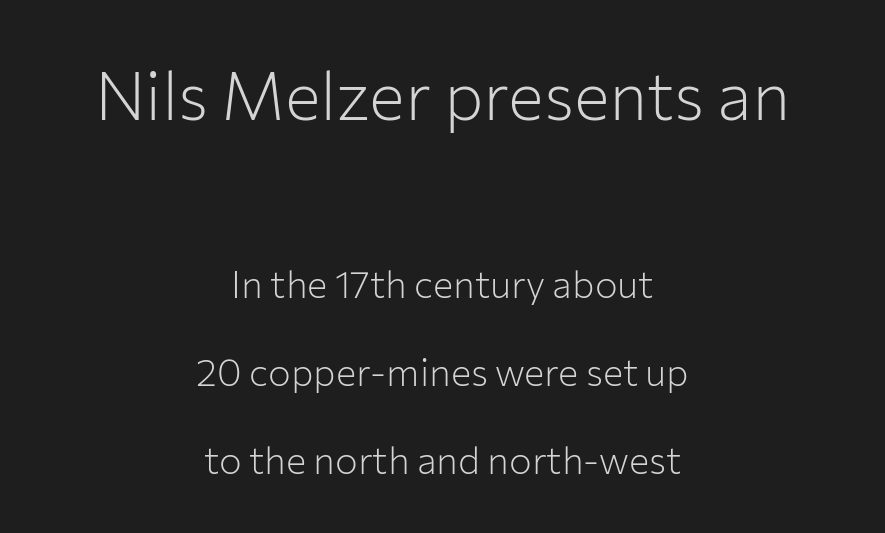
The image shows 67 px light sans-serif type, upright; set centered, loose line spacing (2.31x), normal letter spacing, not underlined; the first (top) block is 1.76x larger; low stroke contrast and a medium x-height.
